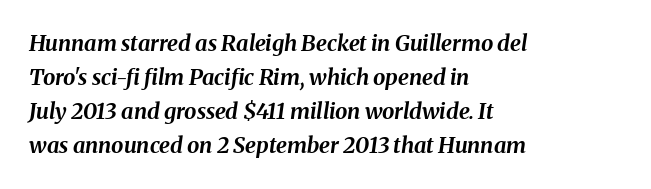
Strokes here are thick enough to call this a true bold. Letters rest on an invisible, unmarked baseline. Look at the tracking — it's just the regular setting, nothing added. Typeset ragged right — the left edge is the straight one.
